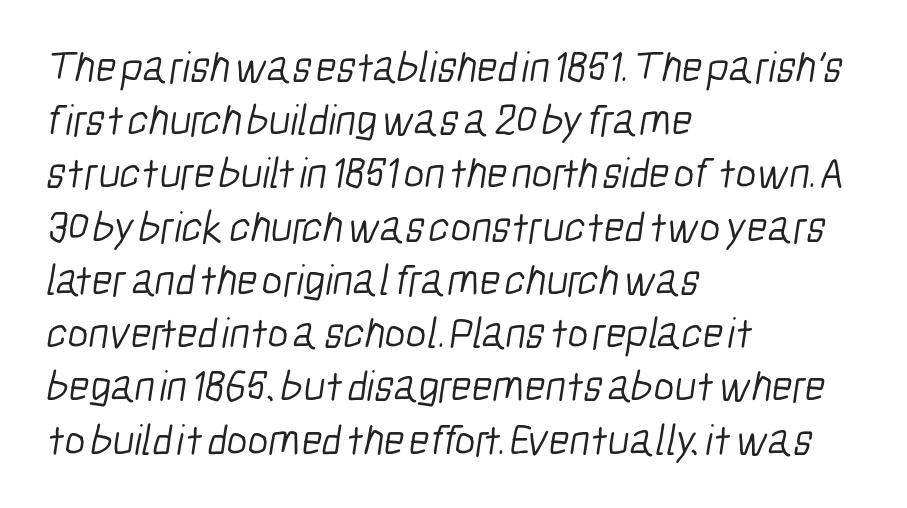
{"serif": "no", "bold": "no", "weight": "light", "width": "condensed", "stroke_contrast": "low", "x_height": "medium", "monospaced": "no", "underline": "no", "align": "left", "line_spacing_ratio": 1.21, "letter_spacing": "normal", "letter_spacing_em": 0.0, "glyph_px": 44}
